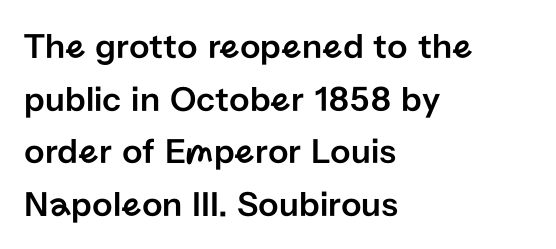
Q: Is the text italic (slanted)? A: No, it is upright.
Q: Is the typeface a serif or a sans-serif typeface? A: Sans-serif.
Q: Is the text underlined? A: No.
Q: How is the paragraph aligned? A: Left-aligned.
Q: Is the spacing between letters normal or unusually wide? A: Normal.
Q: Is the spacing between lines tight, normal or loose? A: Normal.
Q: Width (condensed, normal, or wide)? A: Normal.
Q: Stroke contrast? A: Low.
Q: x-height? A: Medium.
Q: Monospaced? A: No.
